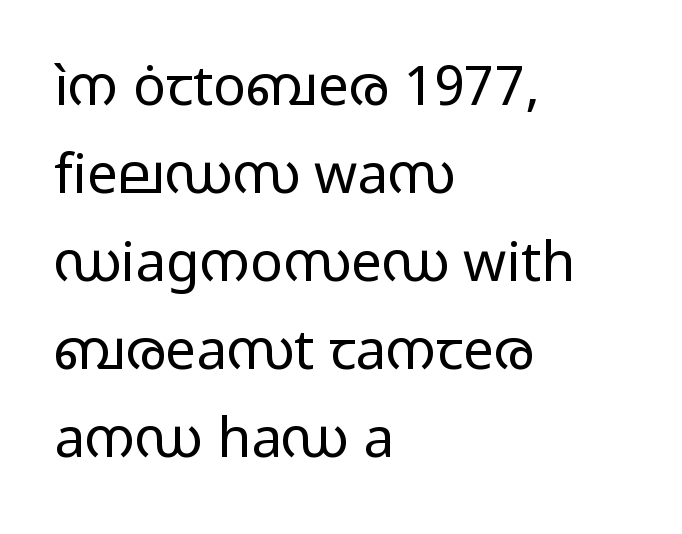
The image shows 55 px regular-weight, wide sans-serif type, upright; set left-aligned, normal line spacing (1.6x), normal letter spacing, not underlined; low stroke contrast and a medium x-height.
